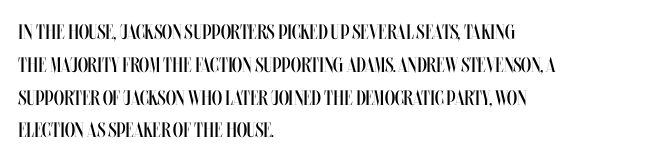
{"italic": "no", "bold": "no", "underline": "no", "align": "left", "line_spacing": "normal", "line_spacing_ratio": 1.56, "letter_spacing": "normal", "letter_spacing_em": 0.0, "glyph_px": 21}
